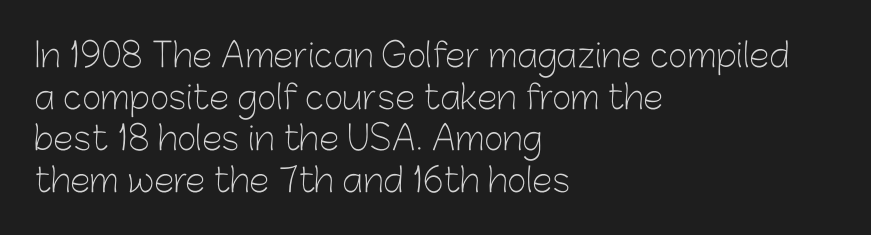
The image shows 33 px light sans-serif type, upright; set left-aligned, normal line spacing (1.26x), normal letter spacing, not underlined; low stroke contrast and a medium x-height.
